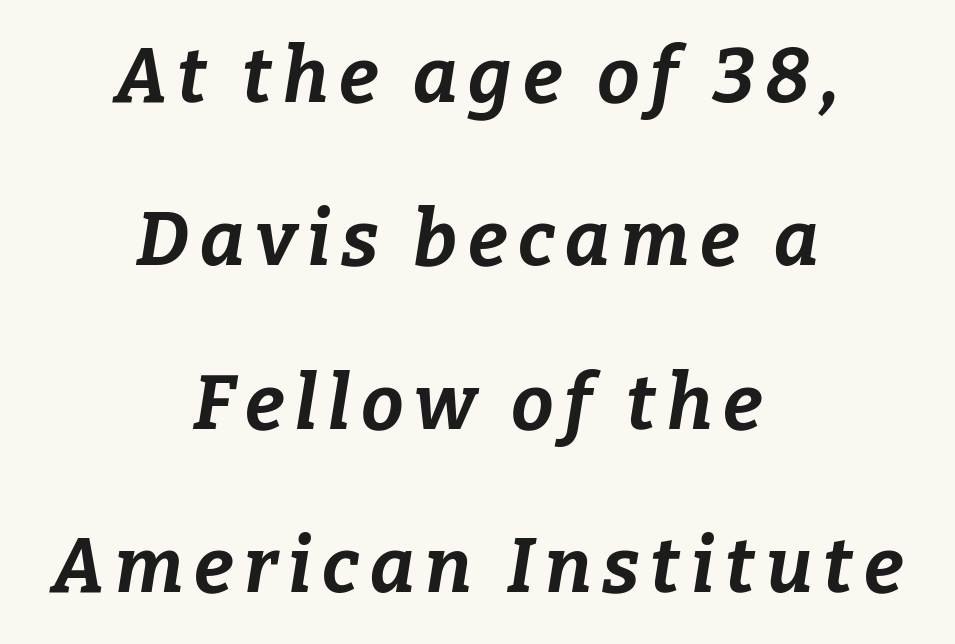
{"italic": "yes", "lean": "right", "slant_degrees": 9, "bold": "yes", "weight": "bold", "width": "normal", "stroke_contrast": "low", "x_height": "medium", "monospaced": "no", "underline": "no", "align": "center", "line_spacing": "loose", "line_spacing_ratio": 2.15, "glyph_px": 76}
